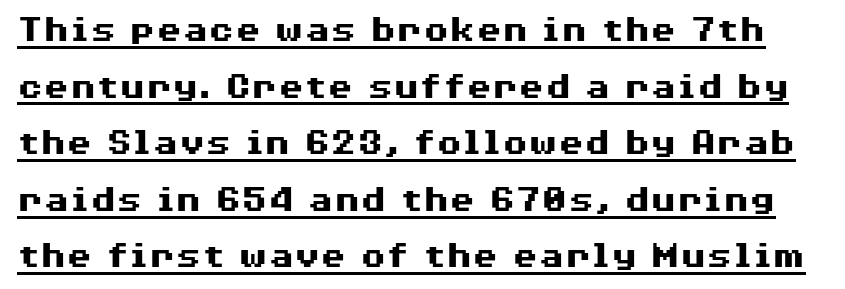
You can see a thin bar hugging the bottom of the glyphs. This is sans-serif lettering, the kind often seen on screens and signage. This is roman type, the default non-slanted kind. Horizontal bands of white between lines are of average thickness.
